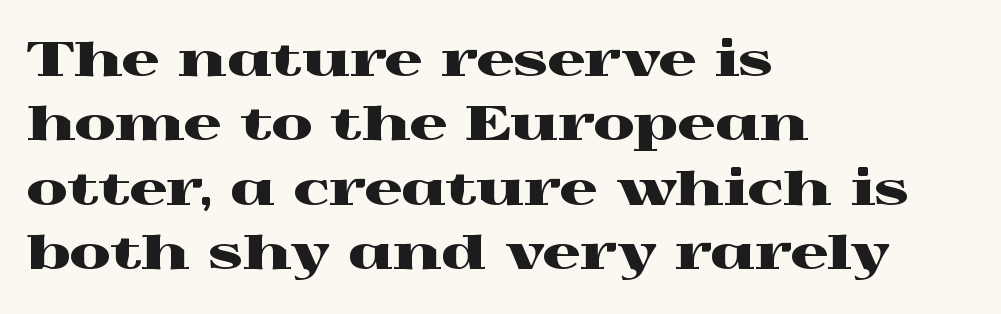
Alignment: flush left. Reading down the column, the eye jumps a familiar distance to each next line. Small tapered or slab feet sit at the stroke ends, so this counts as serif. Beneath every word, the page is bare. Each word holds together tightly as a unit, with standard inter-letter gaps.
